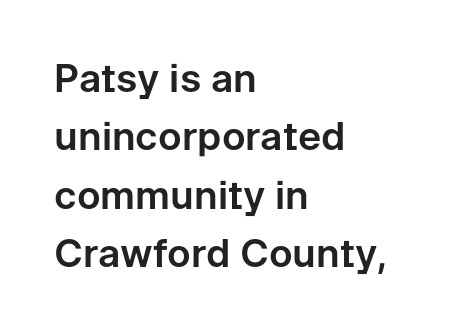
You can tell from the bare stems that sans-serif type was used. Layout note: lines flush left. Looks like regular typesetting: each glyph gets only the width it needs. The area under the type is left untouched.
